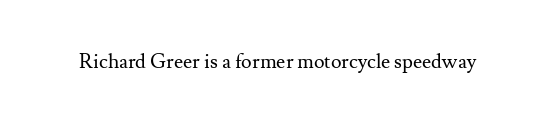
The image shows 20 px text type, upright; set normal letter spacing, not underlined.
